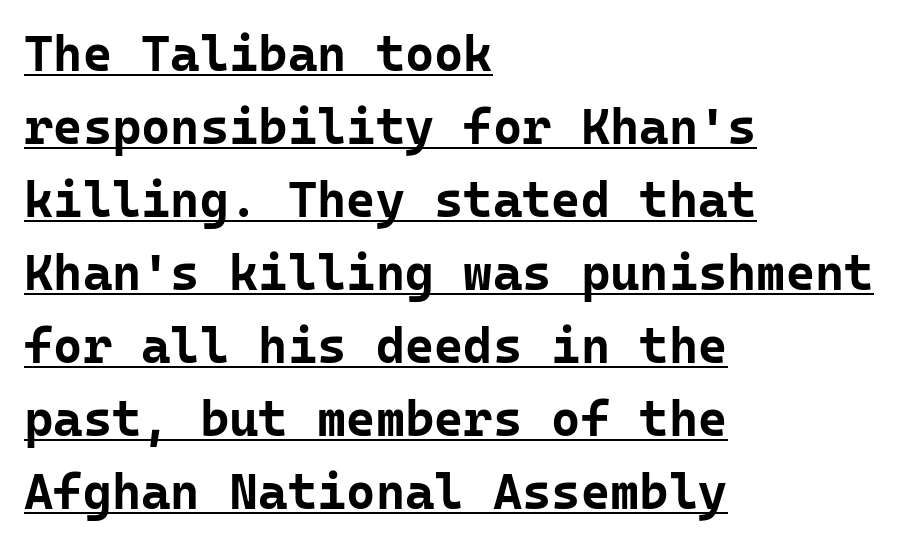
The image shows 50 px bold sans-serif type, upright, monospaced; set left-aligned, normal line spacing (1.46x), normal letter spacing, underlined; low stroke contrast and a medium x-height.
